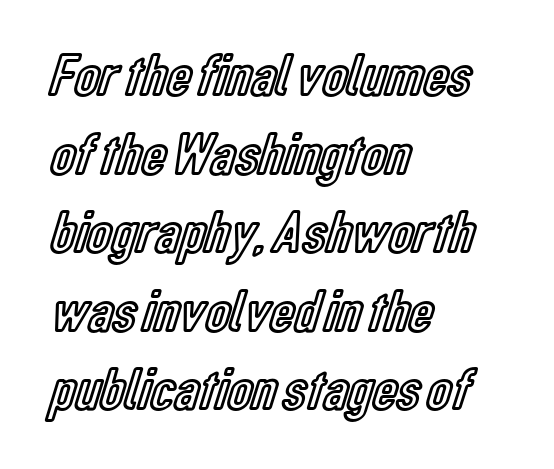
Q: Is the text italic (slanted)? A: Yes.
Q: Is the text underlined? A: No.
Q: How is the paragraph aligned? A: Left-aligned.
Q: Is the spacing between letters normal or unusually wide? A: Normal.
Q: Is the spacing between lines tight, normal or loose? A: Normal.
Q: Width (condensed, normal, or wide)? A: Condensed.
Q: x-height? A: Medium.
Q: Monospaced? A: No.
